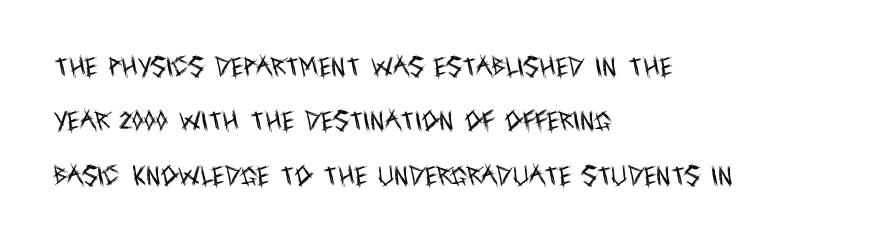
The image shows 22 px text type, upright; set left-aligned, loose line spacing (2.47x), normal letter spacing, not underlined.
